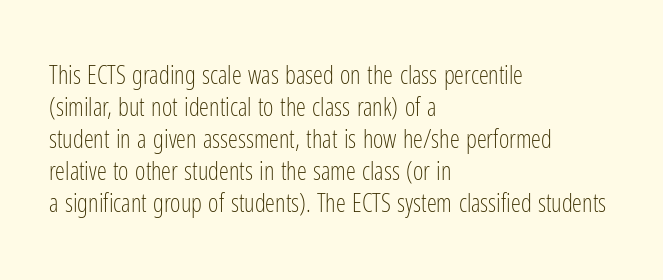
Glance below the letters and you will spot only blank space. The weight tops out at a normal text grade. Teacher's note: observe the even left margin — that is flush-left alignment. Interline gaps are of average width in this sample. In terms of posture, this sample is upright.
